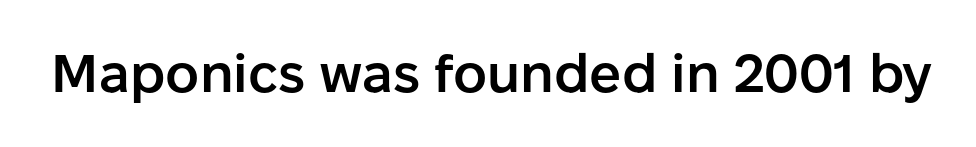
The image shows 53 px semibold sans-serif type, upright; set normal letter spacing, not underlined; low stroke contrast and a medium x-height.
